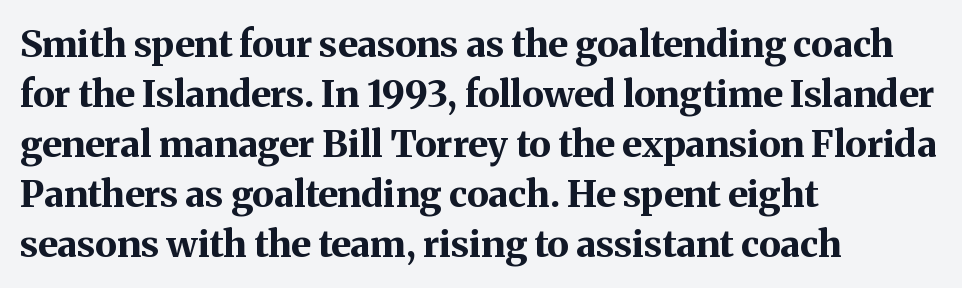
Is this a fixed-width face? No — the glyphs have proportional, varying widths. Does the copy run flush right? No — it runs flush left. Typesetter's note: full bold, strokes at maximum text heaviness. The space between consecutive lines is moderate. Glance below the letters and you will spot only blank space.
